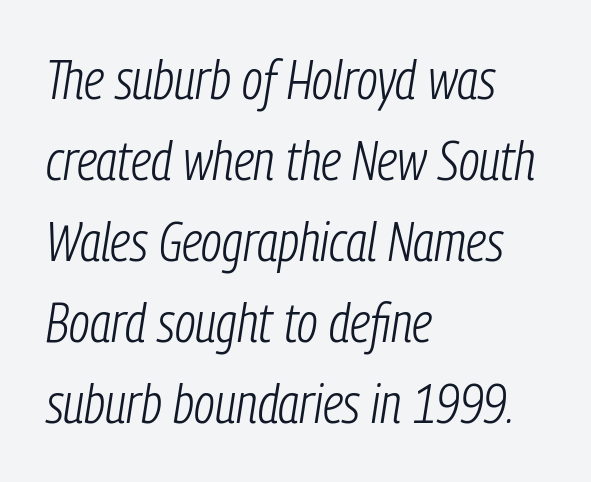
The image shows 54 px light, condensed type, italic (leaning right); set left-aligned, normal line spacing (1.5x), normal letter spacing, not underlined; low stroke contrast and a medium x-height.
